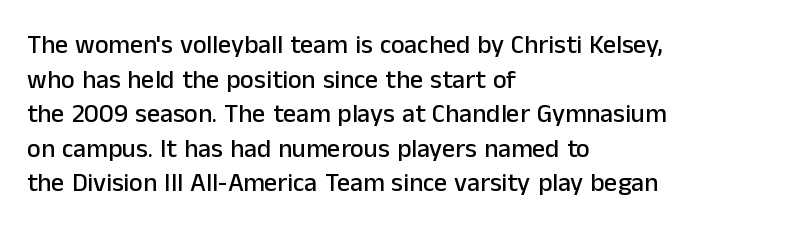
{"italic": "no", "underline": "no", "align": "left", "line_spacing": "normal", "line_spacing_ratio": 1.33, "letter_spacing": "normal", "letter_spacing_em": 0.0, "glyph_px": 26}
